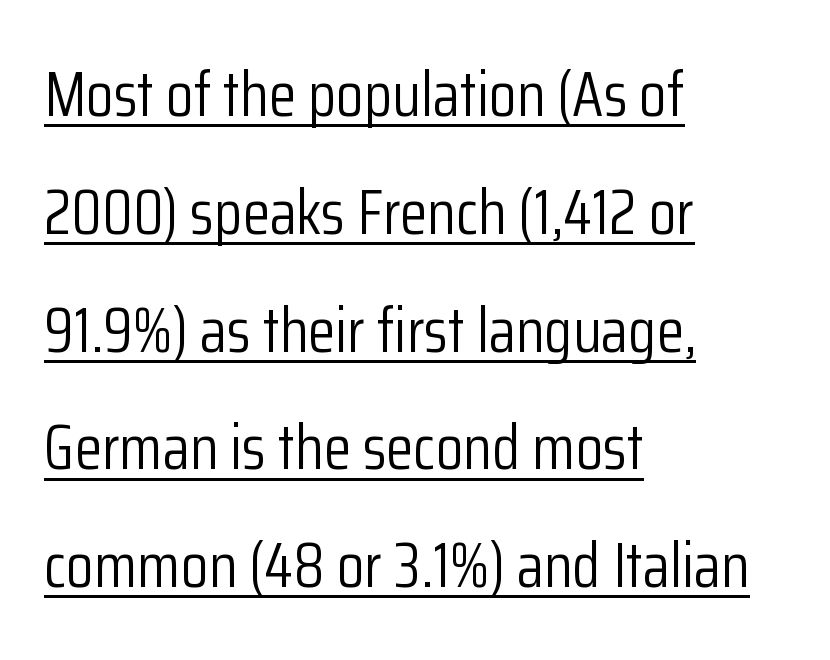
{"serif": "no", "italic": "no", "bold": "no", "weight": "light", "width": "condensed", "stroke_contrast": "low", "x_height": "medium", "monospaced": "no", "underline": "yes", "align": "left", "line_spacing_ratio": 1.87, "letter_spacing": "normal", "letter_spacing_em": 0.0, "glyph_px": 63}
